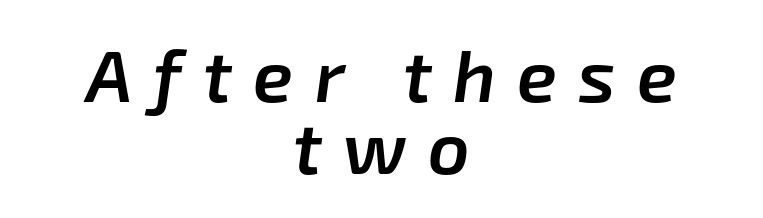
Q: Is the text bold? A: Semi-bold.
Q: Is the text italic (slanted)? A: Yes, it leans right by about 8 degrees.
Q: Is the text underlined? A: No.
Q: How is the paragraph aligned? A: Centered.
Q: Is the spacing between letters normal or unusually wide? A: Unusually wide.
Q: Is the spacing between lines tight, normal or loose? A: Tight.
Q: Width (condensed, normal, or wide)? A: Normal.
Q: Stroke contrast? A: Low.
Q: x-height? A: Medium.
Q: Monospaced? A: No.
